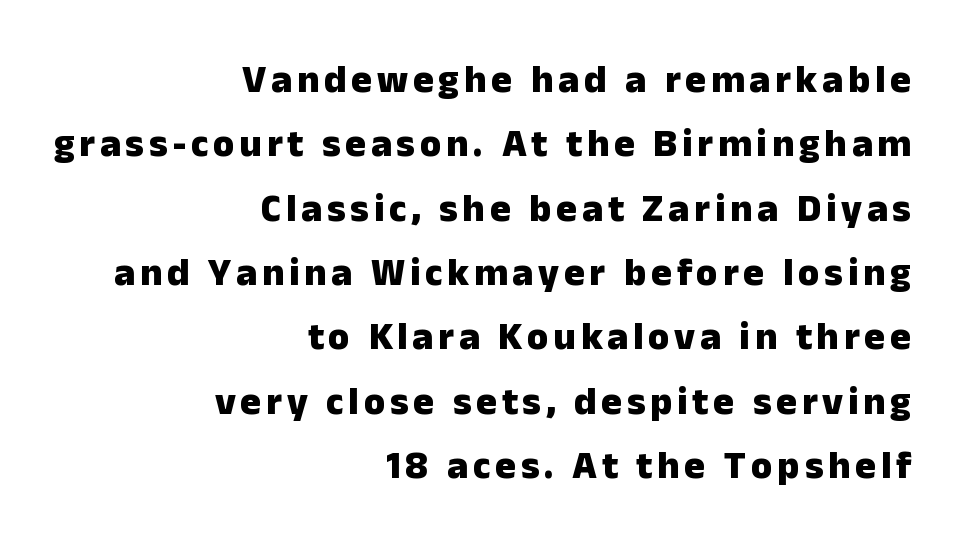
{"serif": "no", "italic": "no", "bold": "yes", "weight": "heavy", "width": "normal", "stroke_contrast": "low", "x_height": "medium", "monospaced": "no", "underline": "no", "align": "right", "line_spacing": "normal", "line_spacing_ratio": 1.65, "glyph_px": 39}
